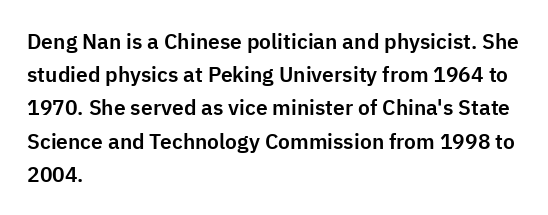
The tracking reads as untouched default to a designer's eye. Anything drawn beneath the words? Only blank space. Leading: standard. The lettering holds an erect, upright posture throughout.
